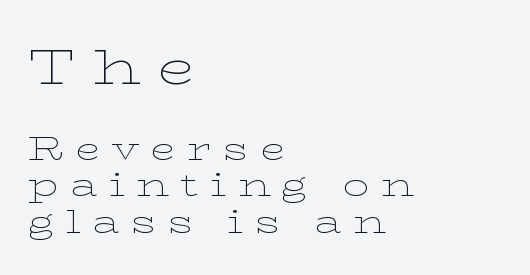
Characters remain perfectly vertical along every line. The passage shown is typed in a proportional face where columns would drift. In CSS terms this would be text-align: left. The strokes are not fattened; the text isn't bold. Each word looks stretched out because of the extra space between its letters.
